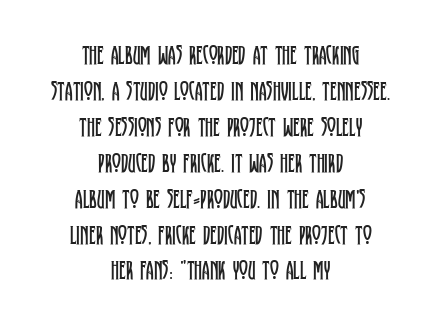
Normally led — the rows are evenly, conventionally spaced. Short note: letters normally spaced. Casual observation: everything's sitting right in the middle. A bare baseline throughout the passage. Caption: face not bold, strokes unweighted. Designer's note — italics off, roman on.
